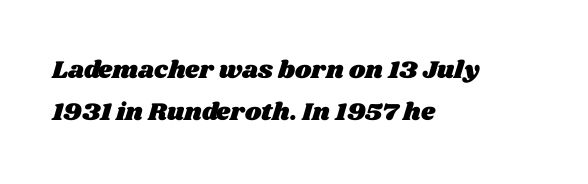
{"underline": "no", "align": "left", "line_spacing": "normal", "line_spacing_ratio": 1.69, "letter_spacing": "normal", "letter_spacing_em": 0.0, "glyph_px": 25}
